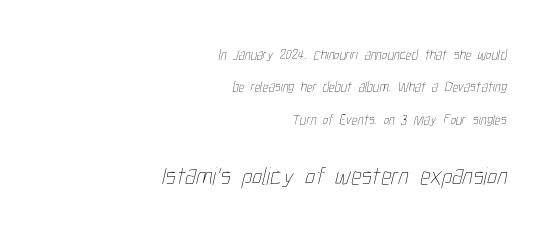
Weight: in the light-to-regular range. These lines stack with their right ends in a neat column. Only glyphs here, with clear space below each row. The face used here is rendered with its standard letterfit.
